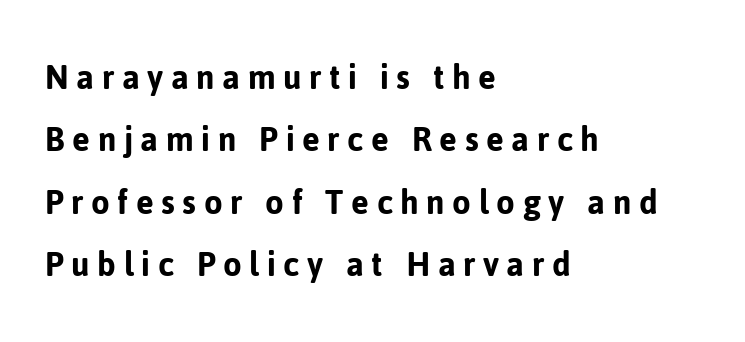
The image shows 38 px sans-serif type, upright; set left-aligned, normal line spacing (1.64x), unusually wide letter spacing (+0.2 em), not underlined; low stroke contrast and a medium x-height.
